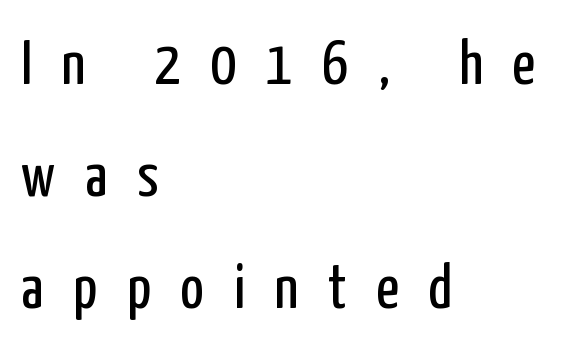
Q: Is the text bold? A: No.
Q: Is the text italic (slanted)? A: No, it is upright.
Q: Is the typeface a serif or a sans-serif typeface? A: Sans-serif.
Q: Is the text underlined? A: No.
Q: How is the paragraph aligned? A: Left-aligned.
Q: Is the spacing between letters normal or unusually wide? A: Unusually wide.
Q: Width (condensed, normal, or wide)? A: Condensed.
Q: Stroke contrast? A: Low.
Q: x-height? A: Medium.
Q: Monospaced? A: No.
